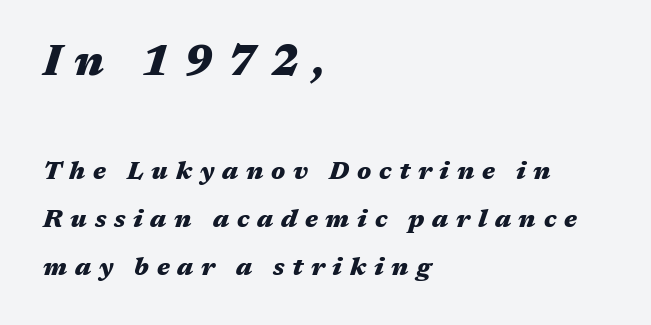
Q: Is the text bold? A: Yes.
Q: Is the text italic (slanted)? A: Yes, it leans right by about 17 degrees.
Q: Is the text underlined? A: No.
Q: How is the paragraph aligned? A: Left-aligned.
Q: Is the spacing between letters normal or unusually wide? A: Unusually wide.
Q: Is the spacing between lines tight, normal or loose? A: Loose.
Q: Which block of text is set in a larger size, the first (top) or the second (bottom)? A: The first (top) one.
Q: Width (condensed, normal, or wide)? A: Wide.
Q: Stroke contrast? A: Medium.
Q: x-height? A: Medium.
Q: Monospaced? A: No.
